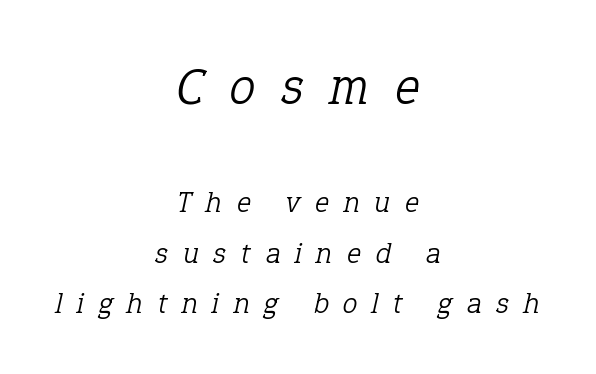
The image shows 53 px light serif type, italic (leaning right); set centered, normal line spacing (1.68x), unusually wide letter spacing (+0.49 em), not underlined; the first (top) block is 1.77x larger; low stroke contrast and a medium x-height.
